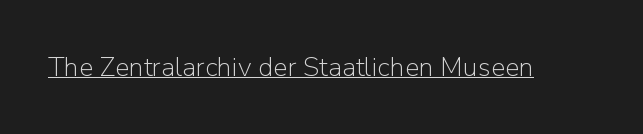
{"italic": "no", "bold": "no", "underline": "yes", "letter_spacing": "normal", "letter_spacing_em": 0.0, "glyph_px": 27}
